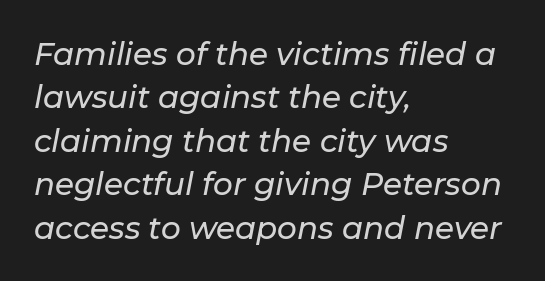
The strip under each line holds only bare page. Compared with ordinary roman type, these characters are visibly tilted. Is this a fixed-width face? No — the glyphs have proportional, varying widths. Where is the straight margin? On the left. The vertical gap from one line to the next is medium.
